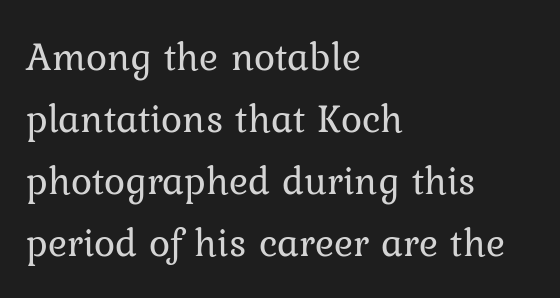
{"serif": "yes", "italic": "no", "bold": "no", "weight": "regular", "width": "normal", "stroke_contrast": "low", "x_height": "medium", "monospaced": "no", "underline": "no", "align": "left", "line_spacing": "normal", "line_spacing_ratio": 1.55, "letter_spacing": "normal", "letter_spacing_em": 0.0, "glyph_px": 40}
